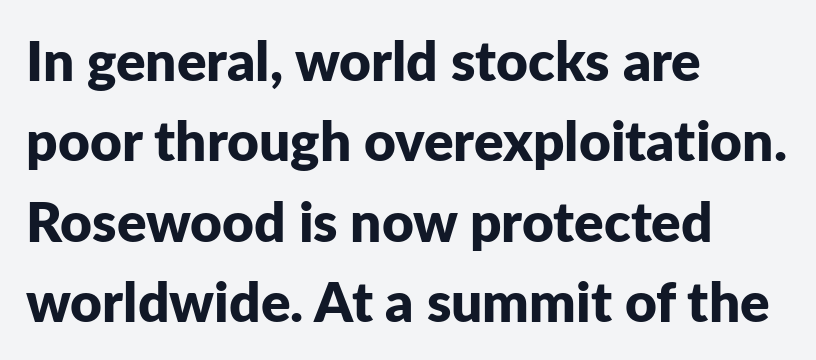
The image shows 55 px bold sans-serif type, upright; set left-aligned, normal line spacing (1.46x), normal letter spacing, not underlined; low stroke contrast and a medium x-height.
